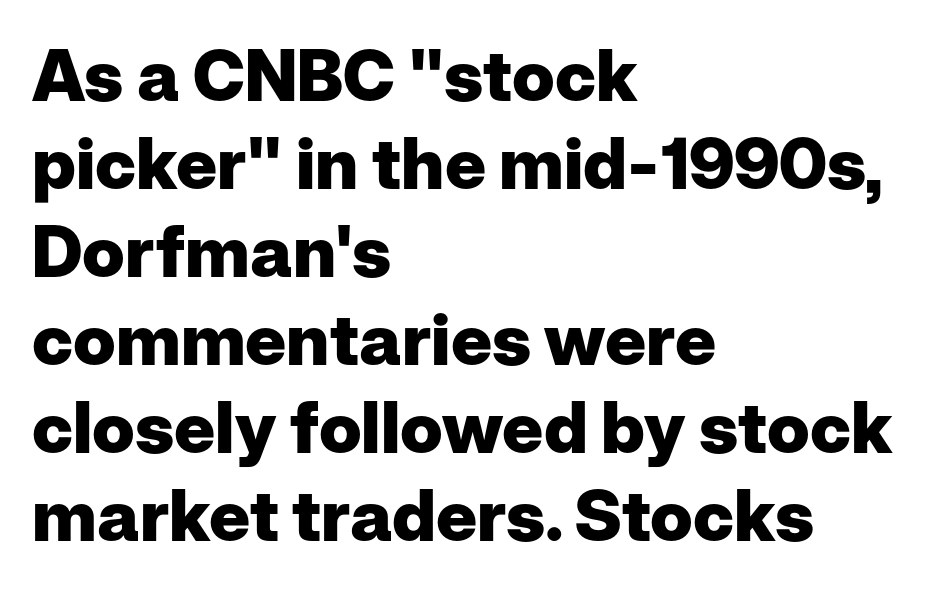
{"serif": "no", "italic": "no", "bold": "yes", "weight": "heavy", "width": "normal", "stroke_contrast": "low", "x_height": "medium", "monospaced": "no", "underline": "no", "align": "left", "line_spacing_ratio": 1.24, "letter_spacing": "normal", "letter_spacing_em": 0.0, "glyph_px": 71}
